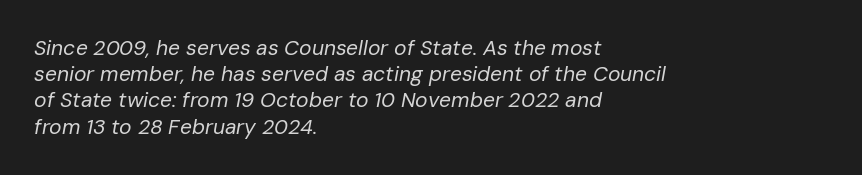
{"italic": "yes", "lean": "right", "slant_degrees": 10, "bold": "no", "underline": "no", "align": "left", "line_spacing": "normal", "line_spacing_ratio": 1.25, "letter_spacing": "normal", "letter_spacing_em": 0.0, "glyph_px": 21}
